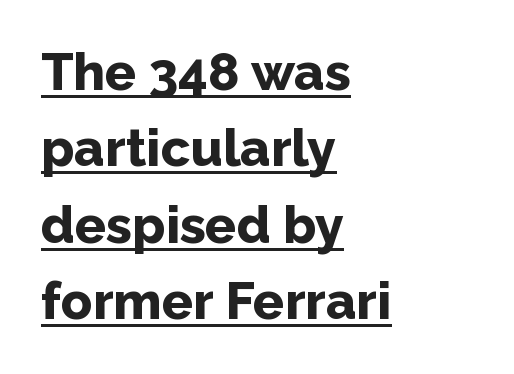
Q: Is the text bold? A: Yes.
Q: Is the text italic (slanted)? A: No, it is upright.
Q: Is the typeface a serif or a sans-serif typeface? A: Sans-serif.
Q: Is the text underlined? A: Yes.
Q: How is the paragraph aligned? A: Left-aligned.
Q: Is the spacing between letters normal or unusually wide? A: Normal.
Q: Is the spacing between lines tight, normal or loose? A: Normal.
Q: Width (condensed, normal, or wide)? A: Normal.
Q: Stroke contrast? A: Low.
Q: x-height? A: Medium.
Q: Monospaced? A: No.
